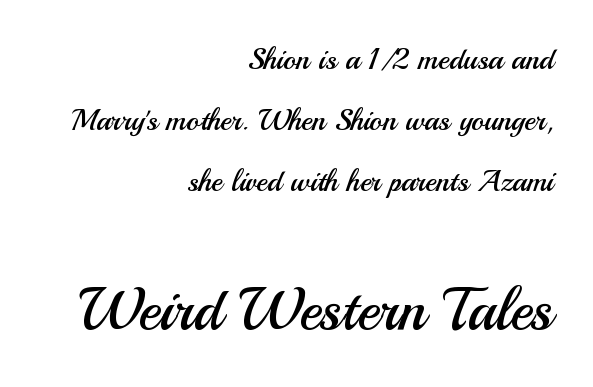
{"serif": "no", "bold": "no", "weight": "regular", "width": "normal", "stroke_contrast": "medium", "x_height": "small", "monospaced": "no", "underline": "no", "align": "right", "line_spacing": "loose", "line_spacing_ratio": 2.04, "letter_spacing": "normal", "letter_spacing_em": 0.0, "larger_block": "second", "size_ratio": 2.0, "glyph_px": 60}
